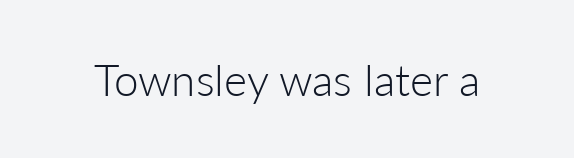
The image shows 44 px light sans-serif type, upright; set normal letter spacing, not underlined; low stroke contrast and a medium x-height.
